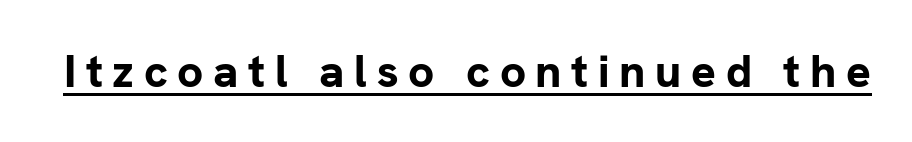
The image shows 46 px bold sans-serif type, upright; set unusually wide letter spacing (+0.21 em), underlined; low stroke contrast and a medium x-height.
